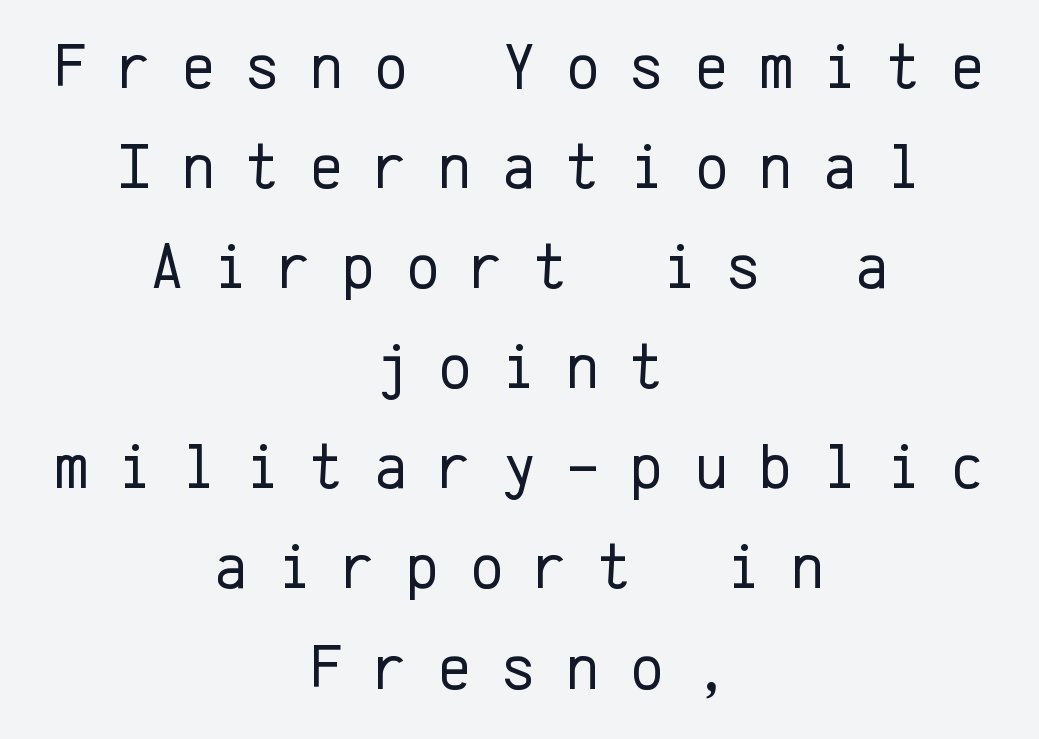
Q: Is the text bold? A: No.
Q: Is the text italic (slanted)? A: No, it is upright.
Q: Is the typeface a serif or a sans-serif typeface? A: Sans-serif.
Q: Is the text underlined? A: No.
Q: How is the paragraph aligned? A: Centered.
Q: Is the spacing between letters normal or unusually wide? A: Unusually wide.
Q: Is the spacing between lines tight, normal or loose? A: Normal.
Q: Width (condensed, normal, or wide)? A: Normal.
Q: Stroke contrast? A: Low.
Q: x-height? A: Medium.
Q: Monospaced? A: Yes.
